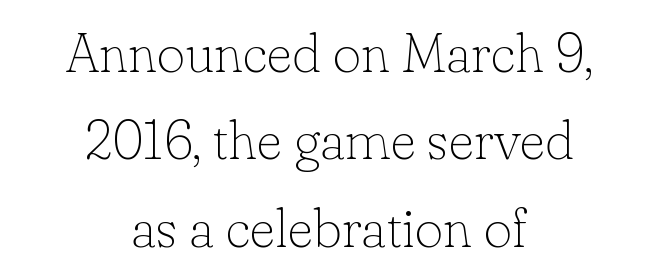
The image shows 55 px thin serif type, upright; set centered, normal line spacing (1.59x), normal letter spacing, not underlined; low stroke contrast and a small x-height.
